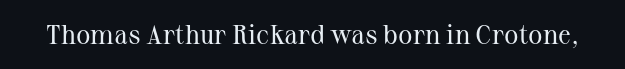
{"italic": "no", "bold": "no", "underline": "no", "letter_spacing": "normal", "letter_spacing_em": 0.0, "glyph_px": 27}
